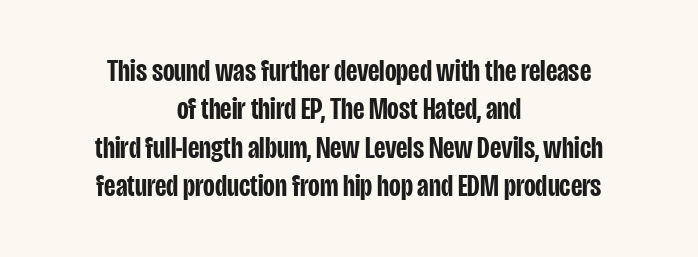
Q: Is the text bold? A: Semi-bold.
Q: Is the text italic (slanted)? A: No, it is upright.
Q: Is the typeface a serif or a sans-serif typeface? A: Sans-serif.
Q: Is the text underlined? A: No.
Q: How is the paragraph aligned? A: Centered.
Q: Is the spacing between letters normal or unusually wide? A: Normal.
Q: Width (condensed, normal, or wide)? A: Condensed.
Q: Stroke contrast? A: Low.
Q: x-height? A: Large.
Q: Monospaced? A: No.
